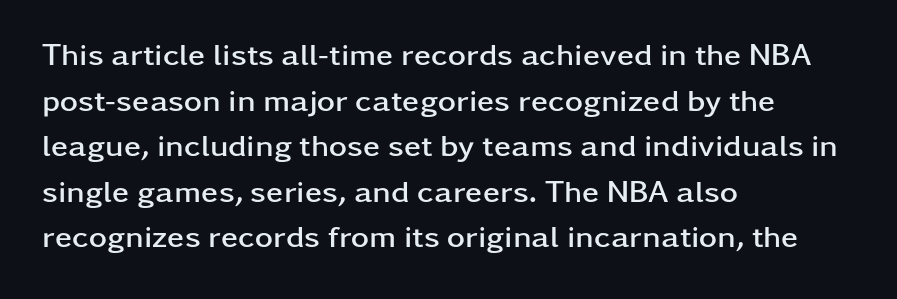
These lines were composed using upright roman letters. How heavy is the stroke? Heavy — this is a bold. The ragged edge is on the right, which tells us the setting is flush left. Note the varied advance widths — an 'i' is clearly narrower than an 'm'. Nope, no serifs anywhere on these letters.
